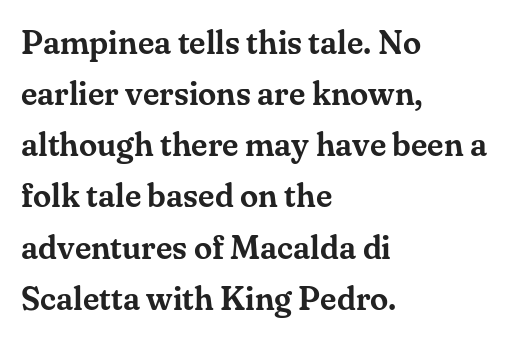
The setting favours the left margin, as ordinary paragraphs usually do. The rendering uses natural spacing where letterforms have individual widths. The type is set solid horizontally, with unmodified tracking. The letters stand straight up with perfectly vertical stems.
